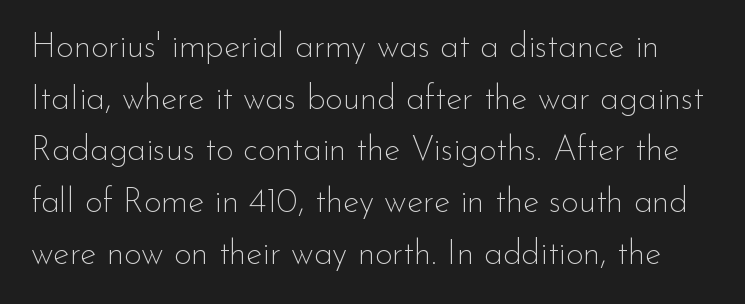
{"serif": "no", "italic": "no", "bold": "no", "weight": "thin", "width": "normal", "stroke_contrast": "low", "x_height": "small", "monospaced": "no", "underline": "no", "line_spacing": "normal", "line_spacing_ratio": 1.52, "letter_spacing": "normal", "letter_spacing_em": 0.0, "glyph_px": 34}
